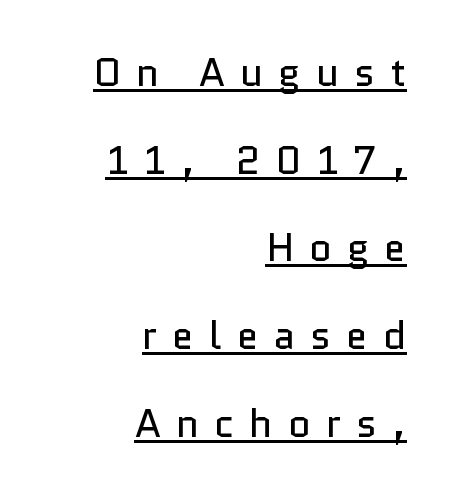
Q: Is the text bold? A: No.
Q: Is the text italic (slanted)? A: No, it is upright.
Q: Is the typeface a serif or a sans-serif typeface? A: Sans-serif.
Q: Is the text underlined? A: Yes.
Q: How is the paragraph aligned? A: Right-aligned.
Q: Is the spacing between letters normal or unusually wide? A: Unusually wide.
Q: Is the spacing between lines tight, normal or loose? A: Loose.
Q: Width (condensed, normal, or wide)? A: Normal.
Q: Stroke contrast? A: Low.
Q: x-height? A: Medium.
Q: Monospaced? A: No.
